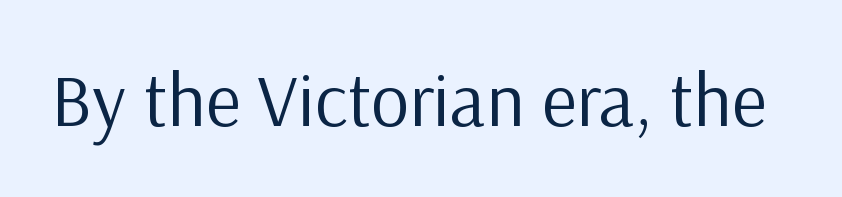
{"serif": "no", "italic": "no", "bold": "no", "weight": "regular", "width": "normal", "stroke_contrast": "low", "x_height": "medium", "monospaced": "no", "underline": "no", "letter_spacing": "normal", "letter_spacing_em": 0.0, "glyph_px": 75}
